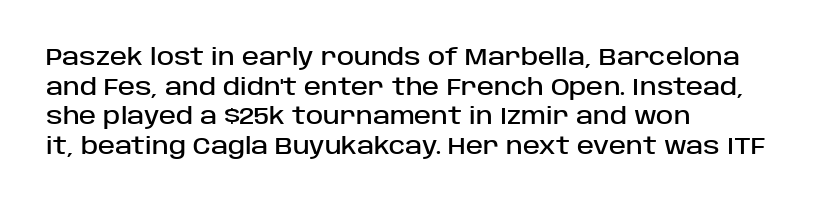
Descenders are the only things crossing below the line. A classic flush-left, rag-right setting is used for this passage. Upright lettering throughout. Quick note: interline space is typical. Letter spacing: default.
